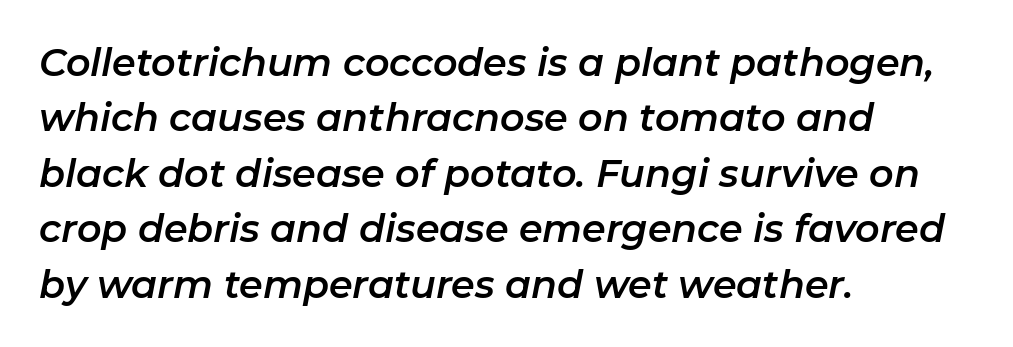
The image shows 38 px text type, italic (leaning right); set left-aligned, normal line spacing (1.46x), normal letter spacing, not underlined; low stroke contrast and a medium x-height.
